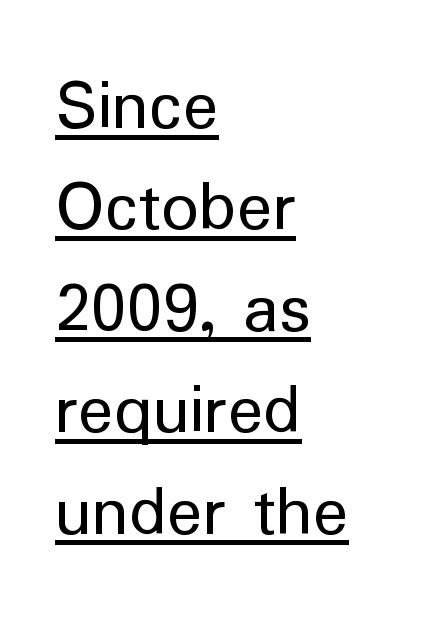
Check the space under the baseline: a stroke is drawn there. Counters stay open thanks to moderate or lighter strokes. Horizontal alignment here is leftward, the default for most running prose. Think of a printed novel: that variable character pitch is what you see here. Nothing unusual about the tracking: characters are spaced as the font intends.
